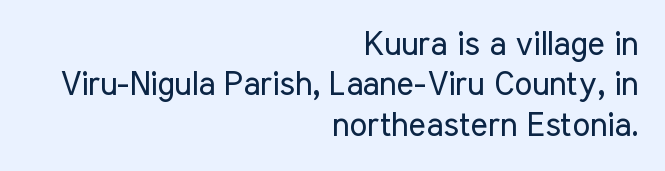
Vertical stems look standard width or narrower in stroke. You could call the tracking neutral — neither tight nor loose. This is the regular roman posture of the typeface. A flush-right, rag-left setting is used for this passage. To sum up the face: it is a sans, with no serifs. Think of a printed novel: that variable character pitch is what you see here.
